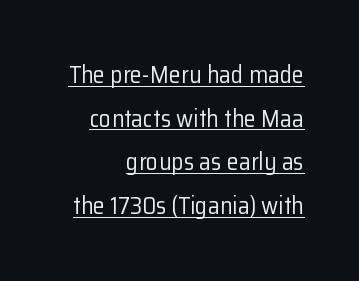
Q: Is the text bold? A: No.
Q: Is the text italic (slanted)? A: No, it is upright.
Q: Is the text underlined? A: Yes.
Q: How is the paragraph aligned? A: Right-aligned.
Q: Is the spacing between letters normal or unusually wide? A: Normal.
